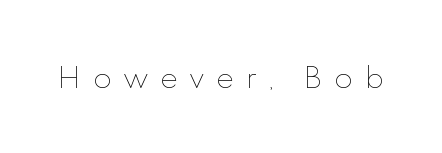
Q: Is the text bold? A: No.
Q: Is the text italic (slanted)? A: No, it is upright.
Q: Is the text underlined? A: No.
Q: Is the spacing between letters normal or unusually wide? A: Unusually wide.
